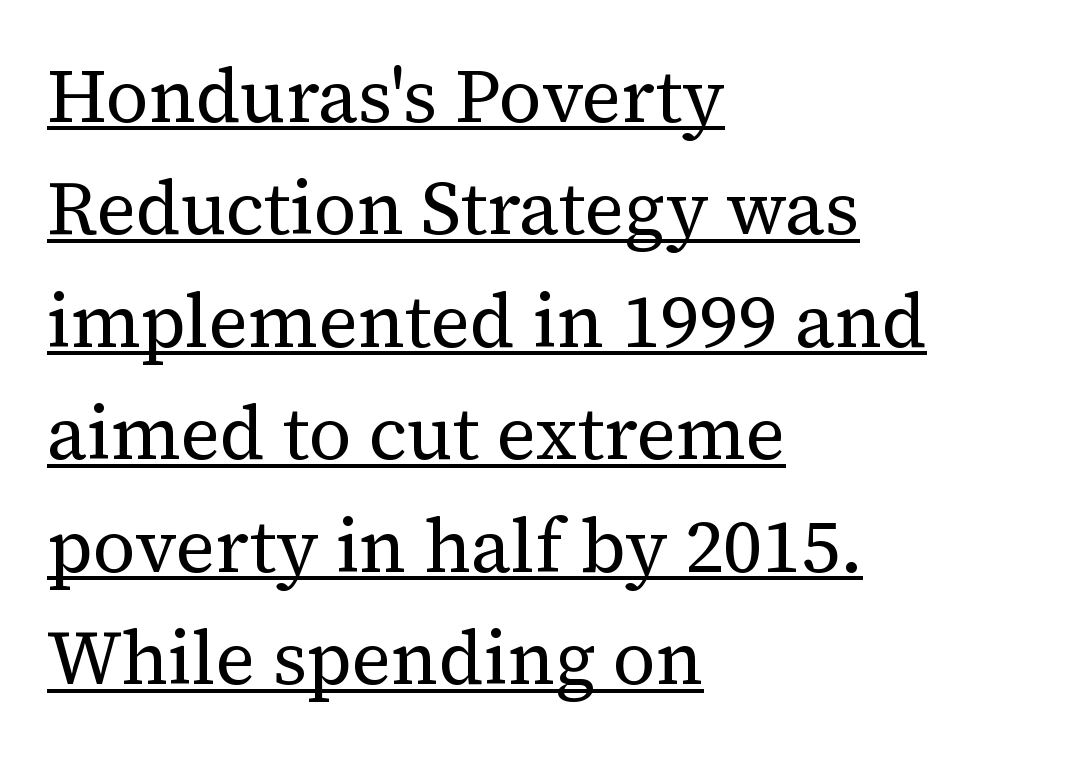
Each new line begins a customary step beneath the previous one. A typesetter would mark this as roman, not italic. The gaps between neighbouring characters are ordinary and unremarkable. Font category for this specimen: serif. You could not count columns in this text — the font is proportionally spaced. Ink coverage per letter is moderate at most.
